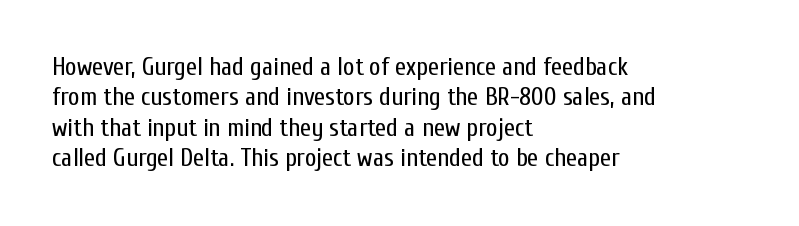
Q: Is the text bold? A: No.
Q: Is the text italic (slanted)? A: No, it is upright.
Q: Is the text underlined? A: No.
Q: How is the paragraph aligned? A: Left-aligned.
Q: Is the spacing between letters normal or unusually wide? A: Normal.
